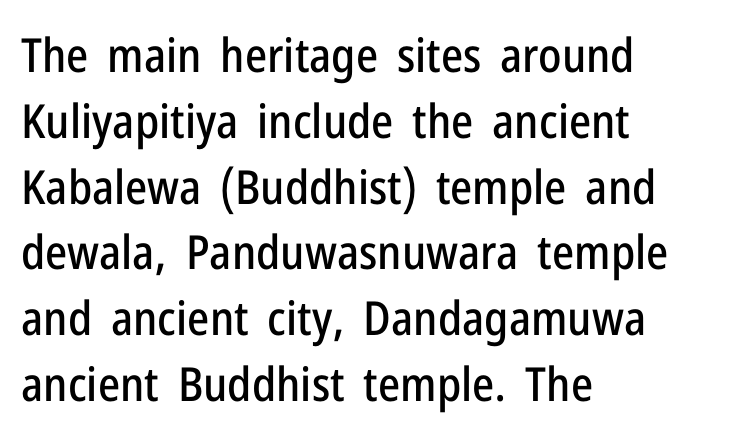
Q: Is the text italic (slanted)? A: No, it is upright.
Q: Is the typeface a serif or a sans-serif typeface? A: Sans-serif.
Q: Is the text underlined? A: No.
Q: How is the paragraph aligned? A: Left-aligned.
Q: Is the spacing between letters normal or unusually wide? A: Normal.
Q: Is the spacing between lines tight, normal or loose? A: Normal.
Q: Width (condensed, normal, or wide)? A: Condensed.
Q: Stroke contrast? A: Low.
Q: x-height? A: Medium.
Q: Monospaced? A: No.
